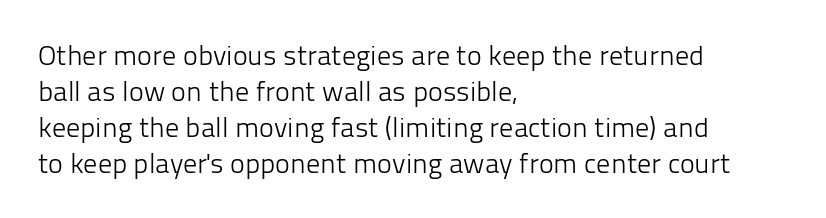
Q: Is the text bold? A: No.
Q: Is the text italic (slanted)? A: No, it is upright.
Q: Is the typeface a serif or a sans-serif typeface? A: Sans-serif.
Q: Is the text underlined? A: No.
Q: How is the paragraph aligned? A: Left-aligned.
Q: Is the spacing between letters normal or unusually wide? A: Normal.
Q: Is the spacing between lines tight, normal or loose? A: Normal.
Q: Width (condensed, normal, or wide)? A: Normal.
Q: Stroke contrast? A: Low.
Q: x-height? A: Medium.
Q: Monospaced? A: No.
